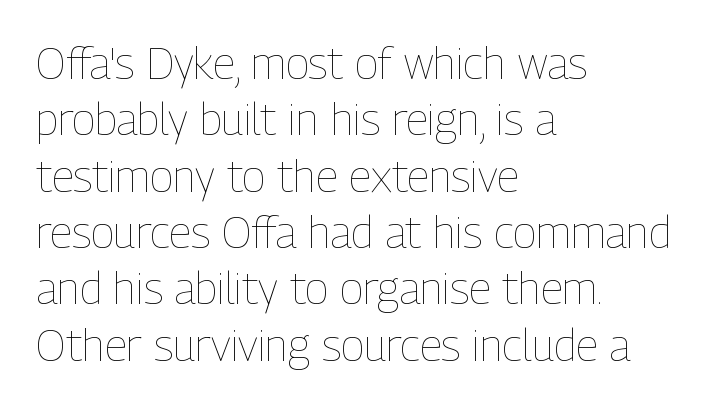
{"italic": "no", "bold": "no", "weight": "thin", "width": "condensed", "stroke_contrast": "low", "x_height": "medium", "monospaced": "no", "underline": "no", "align": "left", "line_spacing": "normal", "line_spacing_ratio": 1.28, "letter_spacing": "normal", "letter_spacing_em": 0.0, "glyph_px": 44}
